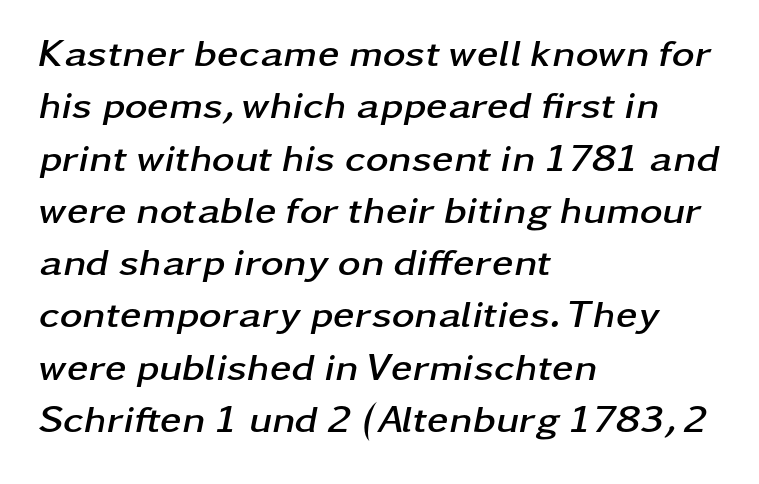
Q: Is the text bold? A: Yes.
Q: Is the text italic (slanted)? A: Yes, it leans right by about 11 degrees.
Q: Is the text underlined? A: No.
Q: How is the paragraph aligned? A: Left-aligned.
Q: Is the spacing between letters normal or unusually wide? A: Normal.
Q: Is the spacing between lines tight, normal or loose? A: Normal.
Q: Width (condensed, normal, or wide)? A: Wide.
Q: Stroke contrast? A: Low.
Q: x-height? A: Medium.
Q: Monospaced? A: No.
